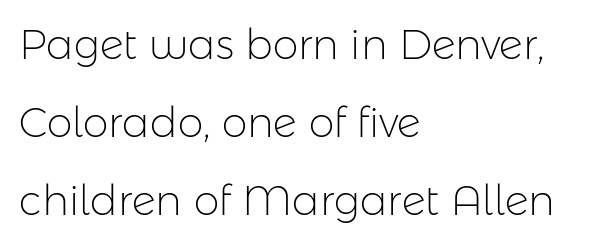
Italic? Not at all — the glyphs are vertical. Where is the straight margin? On the left. A quiet, ordinary-to-light weight characterises the typeface. Note the varied advance widths — an 'i' is clearly narrower than an 'm'. Characters follow at the spacing the type designer built in.
